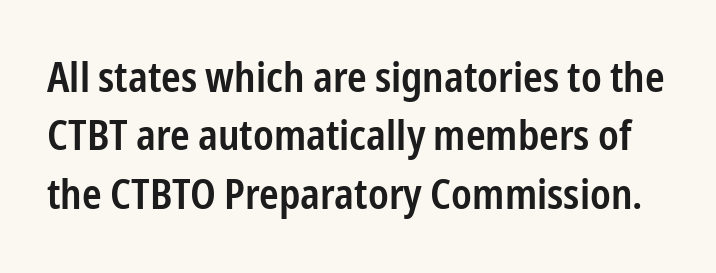
The image shows 42 px semibold, condensed sans-serif type, upright; set normal line spacing (1.39x), normal letter spacing, not underlined; low stroke contrast and a medium x-height.
